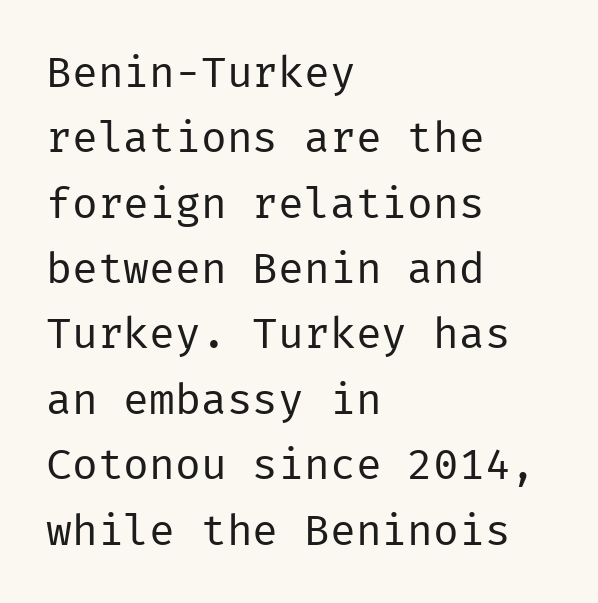
The image shows 43 px regular-weight sans-serif type, upright; set left-aligned, normal line spacing (1.52x), normal letter spacing, not underlined; low stroke contrast and a medium x-height.
